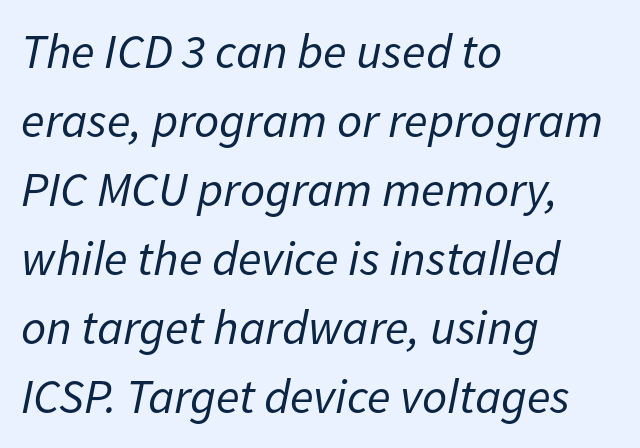
Q: Is the text bold? A: No.
Q: Is the text italic (slanted)? A: Yes, it leans right by about 11 degrees.
Q: Is the text underlined? A: No.
Q: How is the paragraph aligned? A: Left-aligned.
Q: Is the spacing between letters normal or unusually wide? A: Normal.
Q: Is the spacing between lines tight, normal or loose? A: Normal.
Q: Width (condensed, normal, or wide)? A: Normal.
Q: Stroke contrast? A: Low.
Q: x-height? A: Medium.
Q: Monospaced? A: No.
